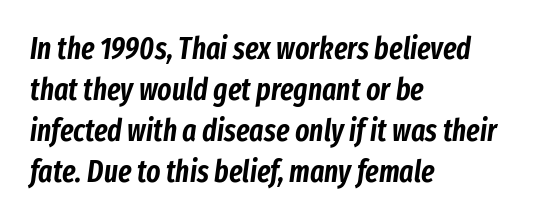
The image shows 30 px condensed type, italic (leaning right); set left-aligned, normal line spacing (1.37x), normal letter spacing, not underlined; low stroke contrast and a medium x-height.
